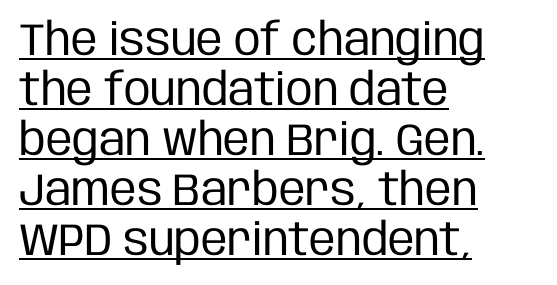
{"serif": "no", "italic": "no", "bold": "no", "weight": "regular", "width": "condensed", "stroke_contrast": "low", "x_height": "large", "monospaced": "no", "underline": "yes", "align": "left", "line_spacing": "tight", "line_spacing_ratio": 1.11, "letter_spacing": "normal", "letter_spacing_em": 0.0, "glyph_px": 45}
